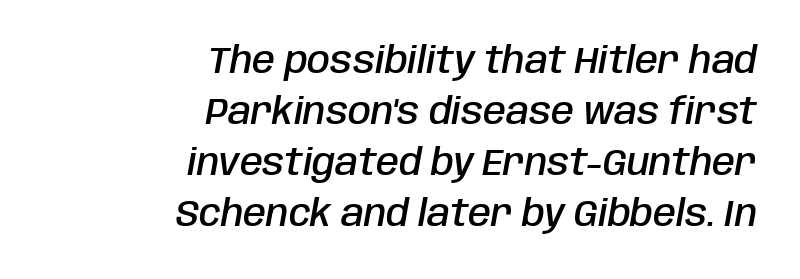
The image shows 37 px semibold, condensed type, italic (leaning right); set right-aligned, normal line spacing (1.38x), normal letter spacing, not underlined; low stroke contrast and a large x-height.
